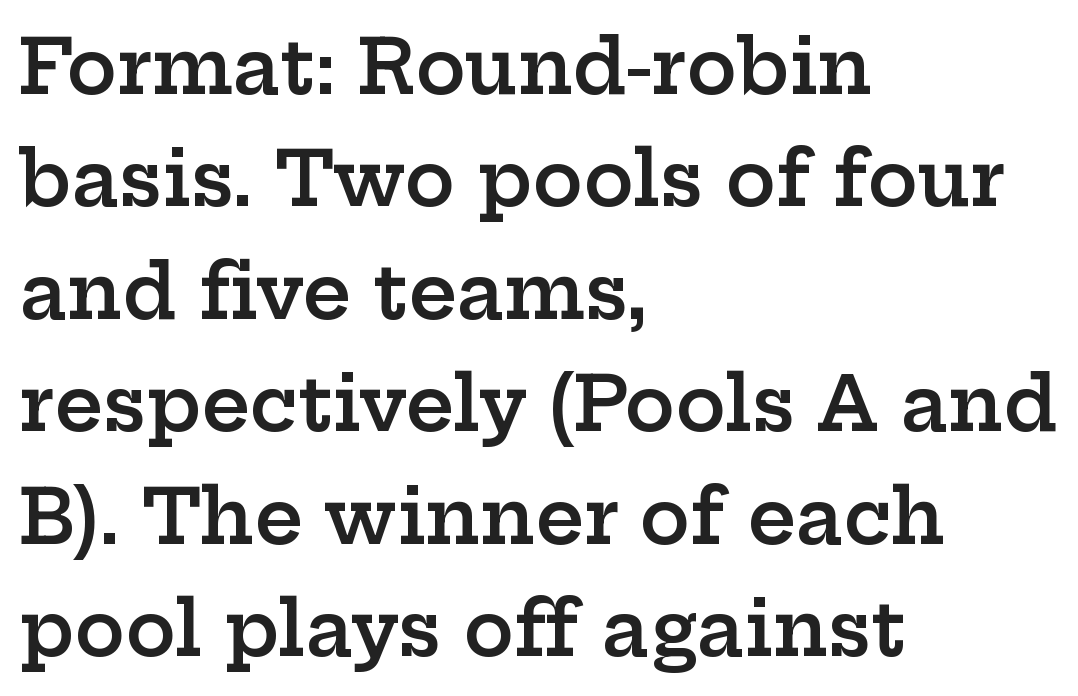
{"serif": "yes", "italic": "no", "bold": "semi", "weight": "semibold", "width": "wide", "stroke_contrast": "low", "x_height": "medium", "monospaced": "no", "underline": "no", "align": "left", "line_spacing": "normal", "line_spacing_ratio": 1.5, "letter_spacing": "normal", "letter_spacing_em": 0.0, "glyph_px": 75}
